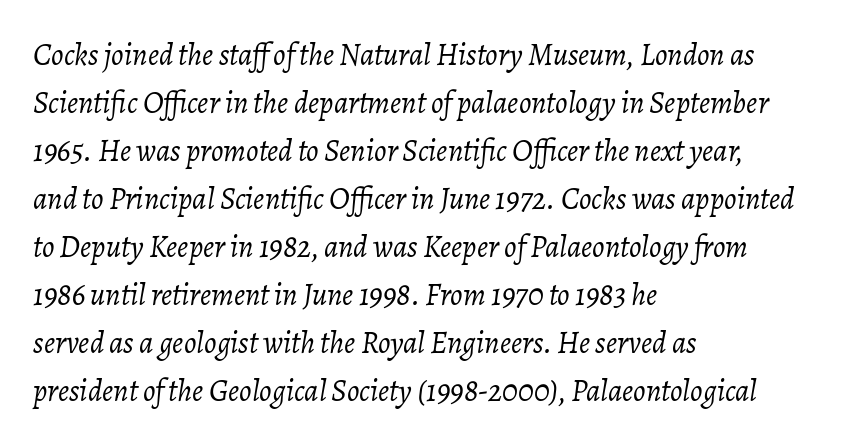
The image shows 31 px light type, italic (leaning right); set left-aligned, normal line spacing (1.55x), normal letter spacing, not underlined; low stroke contrast and a medium x-height.
